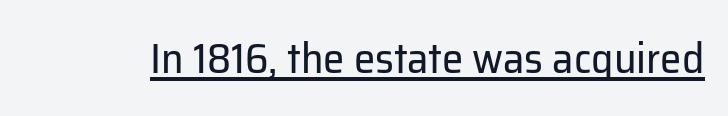
{"serif": "no", "italic": "no", "bold": "no", "weight": "regular", "width": "normal", "stroke_contrast": "low", "x_height": "medium", "monospaced": "no", "underline": "yes", "letter_spacing": "normal", "letter_spacing_em": 0.0, "glyph_px": 43}
